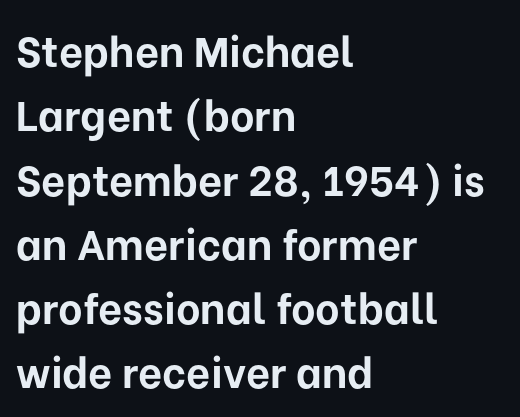
Q: Is the text bold? A: Yes.
Q: Is the text italic (slanted)? A: No, it is upright.
Q: Is the typeface a serif or a sans-serif typeface? A: Sans-serif.
Q: Is the text underlined? A: No.
Q: How is the paragraph aligned? A: Left-aligned.
Q: Is the spacing between letters normal or unusually wide? A: Normal.
Q: Is the spacing between lines tight, normal or loose? A: Normal.
Q: Width (condensed, normal, or wide)? A: Normal.
Q: Stroke contrast? A: Low.
Q: x-height? A: Medium.
Q: Monospaced? A: No.
